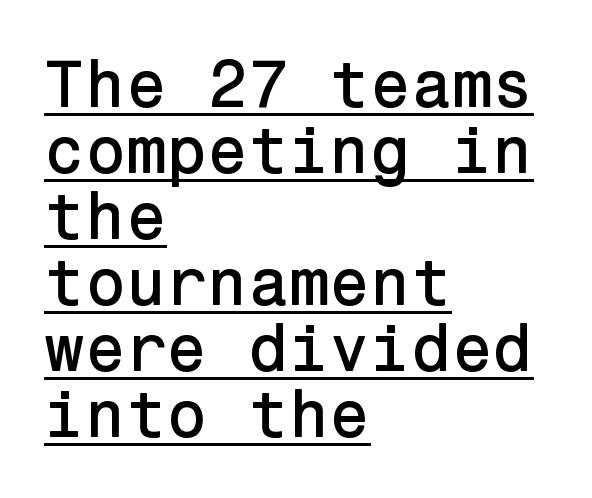
Q: Is the text italic (slanted)? A: No, it is upright.
Q: Is the typeface a serif or a sans-serif typeface? A: Sans-serif.
Q: Is the text underlined? A: Yes.
Q: How is the paragraph aligned? A: Left-aligned.
Q: Is the spacing between letters normal or unusually wide? A: Normal.
Q: Is the spacing between lines tight, normal or loose? A: Tight.
Q: Width (condensed, normal, or wide)? A: Normal.
Q: Stroke contrast? A: Low.
Q: x-height? A: Medium.
